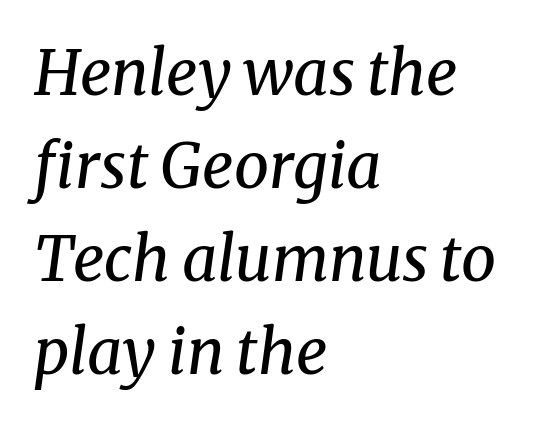
Q: Is the text bold? A: No.
Q: Is the text italic (slanted)? A: Yes, it leans right by about 8 degrees.
Q: Is the typeface a serif or a sans-serif typeface? A: Serif.
Q: Is the text underlined? A: No.
Q: How is the paragraph aligned? A: Left-aligned.
Q: Is the spacing between letters normal or unusually wide? A: Normal.
Q: Is the spacing between lines tight, normal or loose? A: Normal.
Q: Width (condensed, normal, or wide)? A: Normal.
Q: Stroke contrast? A: Medium.
Q: x-height? A: Medium.
Q: Monospaced? A: No.
